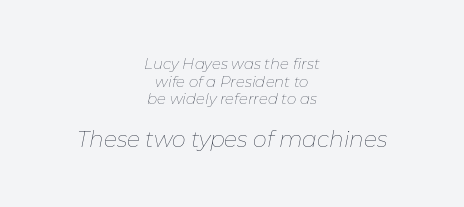
Q: Is the text bold? A: No.
Q: Is the text italic (slanted)? A: Yes, it leans right by about 11 degrees.
Q: Is the text underlined? A: No.
Q: How is the paragraph aligned? A: Centered.
Q: Is the spacing between letters normal or unusually wide? A: Normal.
Q: Which block of text is set in a larger size, the first (top) or the second (bottom)? A: The second (bottom) one.
